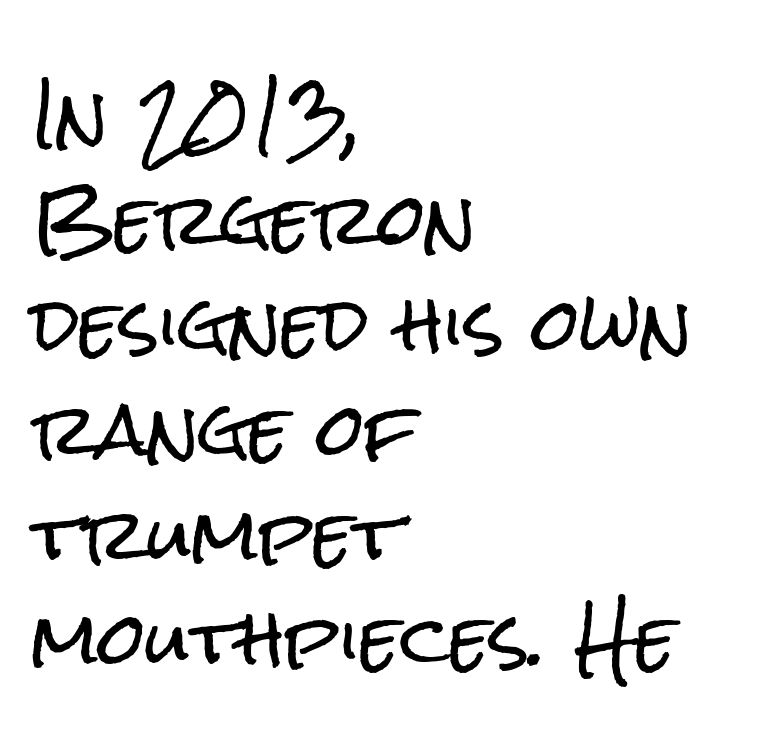
The image shows 69 px condensed sans-serif type, upright; set left-aligned, normal line spacing (1.52x), normal letter spacing, not underlined; low stroke contrast and a medium x-height.
